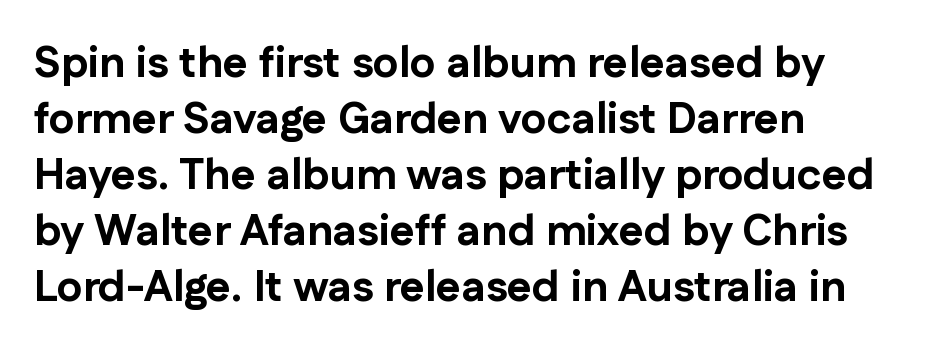
Nobody touched the tracking dial on this one. This is roman type, the default non-slanted kind. The vertical gap from one line to the next is medium. The passage is arranged the way most books set body copy — flush left. This sample has the flowing, uneven cadence of proportional lettering. What kind of face is this? One without serifs — a sans.
